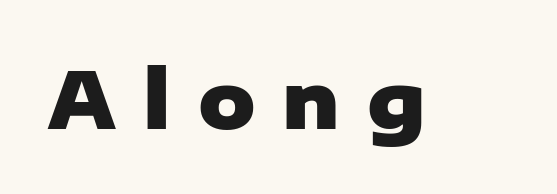
Q: Is the text bold? A: Yes.
Q: Is the text italic (slanted)? A: No, it is upright.
Q: Is the typeface a serif or a sans-serif typeface? A: Sans-serif.
Q: Is the text underlined? A: No.
Q: Is the spacing between letters normal or unusually wide? A: Unusually wide.
Q: Width (condensed, normal, or wide)? A: Normal.
Q: Stroke contrast? A: Low.
Q: x-height? A: Medium.
Q: Monospaced? A: No.
